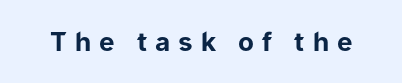
Q: Is the text bold? A: Yes.
Q: Is the text italic (slanted)? A: No, it is upright.
Q: Is the text underlined? A: No.
Q: Is the spacing between letters normal or unusually wide? A: Unusually wide.
